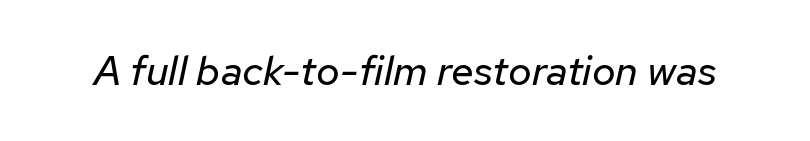
Q: Is the text bold? A: No.
Q: Is the text italic (slanted)? A: Yes, it leans right by about 12 degrees.
Q: Is the text underlined? A: No.
Q: Is the spacing between letters normal or unusually wide? A: Normal.
Q: Width (condensed, normal, or wide)? A: Normal.
Q: Stroke contrast? A: Low.
Q: x-height? A: Medium.
Q: Monospaced? A: No.
